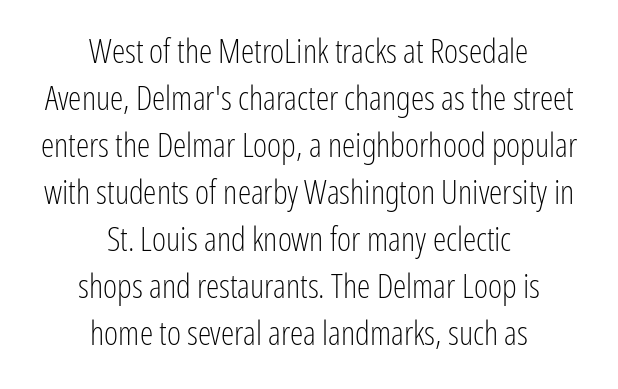
Q: Is the text bold? A: No.
Q: Is the text italic (slanted)? A: No, it is upright.
Q: Is the typeface a serif or a sans-serif typeface? A: Sans-serif.
Q: Is the text underlined? A: No.
Q: How is the paragraph aligned? A: Centered.
Q: Is the spacing between letters normal or unusually wide? A: Normal.
Q: Is the spacing between lines tight, normal or loose? A: Normal.
Q: Width (condensed, normal, or wide)? A: Condensed.
Q: Stroke contrast? A: Low.
Q: x-height? A: Medium.
Q: Monospaced? A: No.
